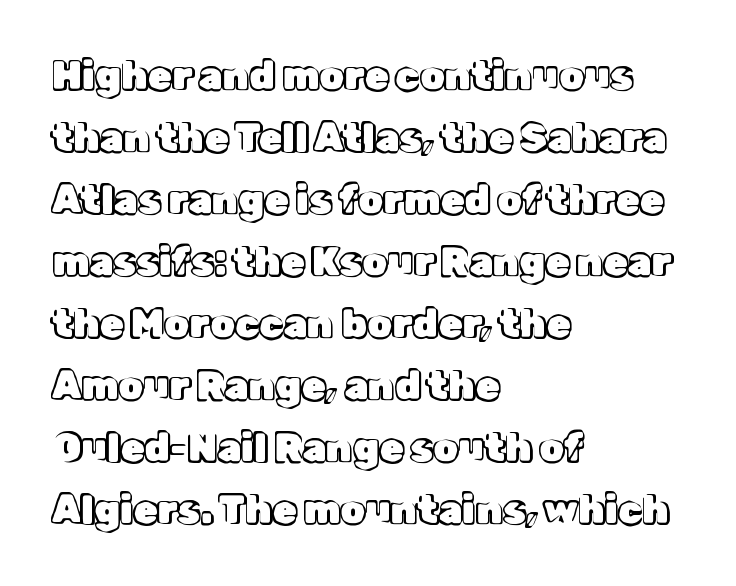
The image shows 39 px text type, upright; set left-aligned, normal line spacing (1.59x), normal letter spacing, not underlined; a medium x-height.
